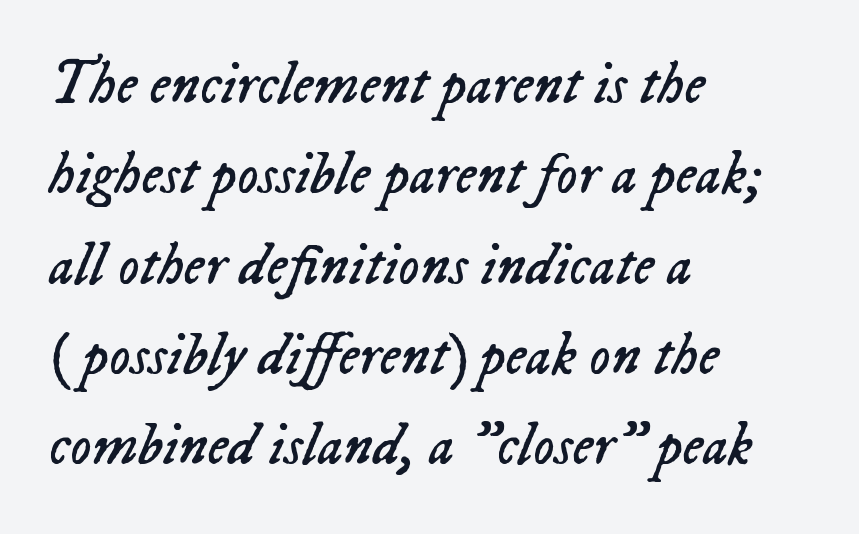
Q: Is the text bold? A: No.
Q: Is the text italic (slanted)? A: Yes, it leans right by about 23 degrees.
Q: Is the text underlined? A: No.
Q: How is the paragraph aligned? A: Left-aligned.
Q: Is the spacing between letters normal or unusually wide? A: Normal.
Q: Is the spacing between lines tight, normal or loose? A: Normal.
Q: Width (condensed, normal, or wide)? A: Normal.
Q: Stroke contrast? A: Low.
Q: x-height? A: Medium.
Q: Monospaced? A: No.
